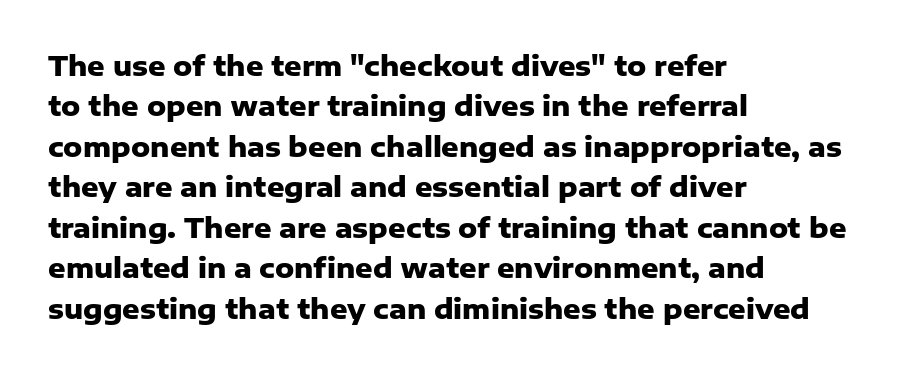
Q: Is the text bold? A: Yes.
Q: Is the text italic (slanted)? A: No, it is upright.
Q: Is the text underlined? A: No.
Q: How is the paragraph aligned? A: Left-aligned.
Q: Is the spacing between letters normal or unusually wide? A: Normal.
Q: Is the spacing between lines tight, normal or loose? A: Normal.
